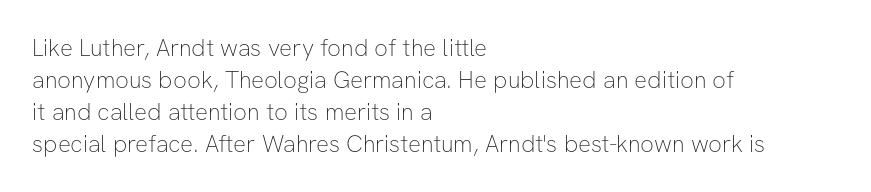
Q: Is the text bold? A: No.
Q: Is the text italic (slanted)? A: No, it is upright.
Q: Is the text underlined? A: No.
Q: How is the paragraph aligned? A: Left-aligned.
Q: Is the spacing between letters normal or unusually wide? A: Normal.
Q: Is the spacing between lines tight, normal or loose? A: Normal.
